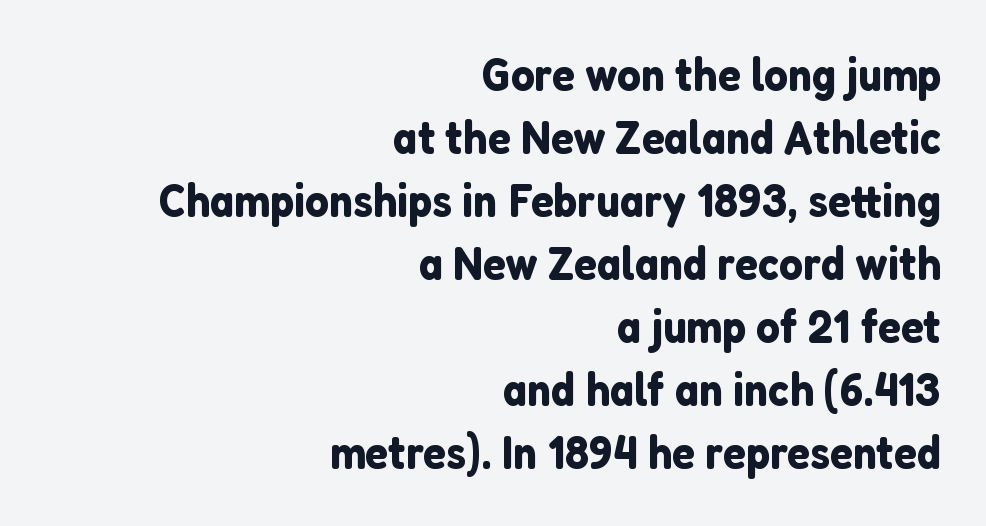
The image shows 47 px sans-serif type, upright; set right-aligned, normal line spacing (1.34x), normal letter spacing, not underlined; low stroke contrast and a medium x-height.
